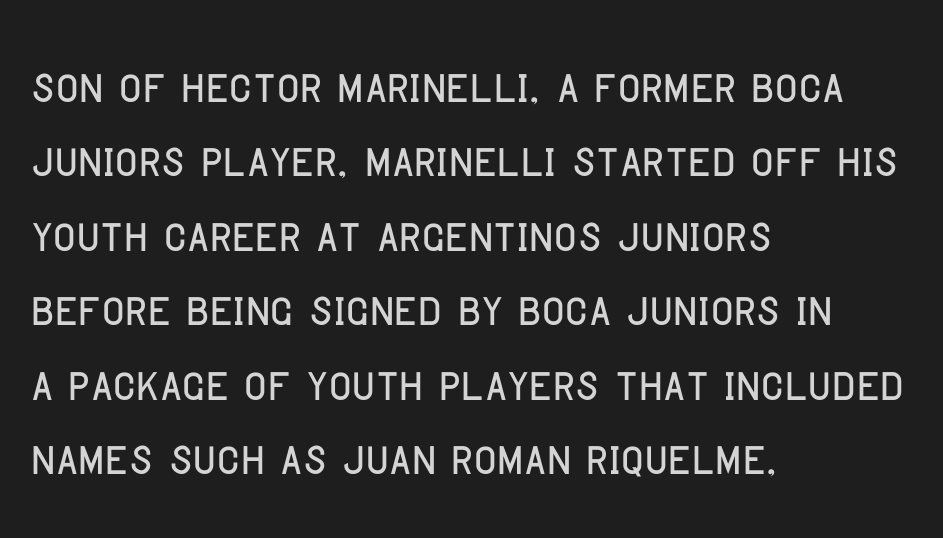
Q: Is the text italic (slanted)? A: No, it is upright.
Q: Is the typeface a serif or a sans-serif typeface? A: Sans-serif.
Q: Is the text underlined? A: No.
Q: How is the paragraph aligned? A: Left-aligned.
Q: Is the spacing between letters normal or unusually wide? A: Normal.
Q: Width (condensed, normal, or wide)? A: Condensed.
Q: Stroke contrast? A: Low.
Q: x-height? A: Large.
Q: Monospaced? A: No.
